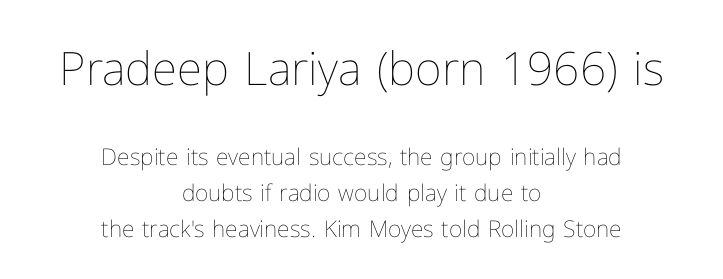
If you measured baseline to baseline, you'd find a middling distance. The face used here is proportionally spaced, like ordinary book or web type. The typography opts for an upright posture over an oblique one. Is this a heavy cut? Hardly; it is regular or lighter. The composition opens big and finishes small.
